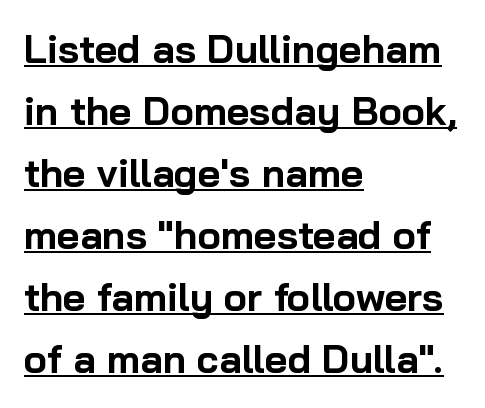
The image shows 39 px bold sans-serif type, upright; set left-aligned, normal line spacing (1.59x), normal letter spacing, underlined; low stroke contrast and a medium x-height.
